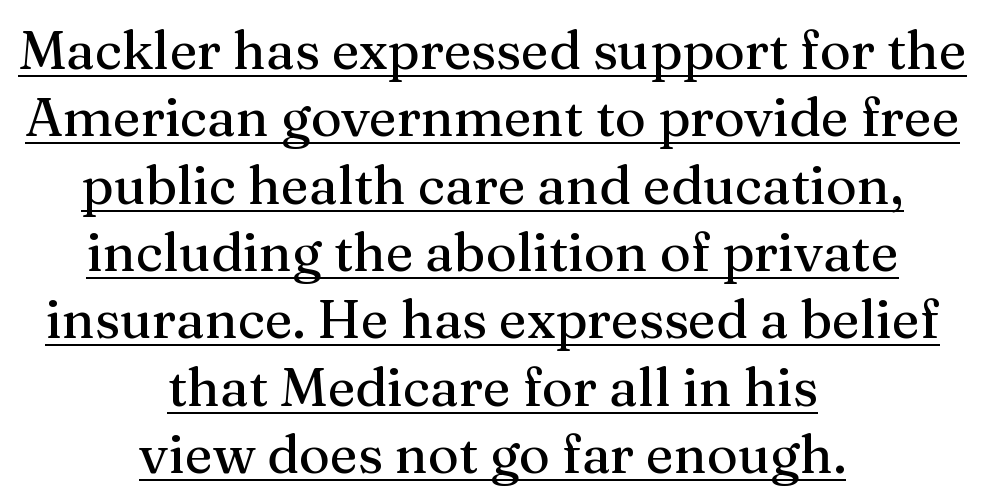
What kind of face is this? One with serifs. The lines sit at an ordinary, default distance from one another. Both edges are ragged and mirror each other, which tells us the setting is centered. Each letter keeps its own natural width here, so spacing adapts to shape. In terms of posture, this sample is upright.
